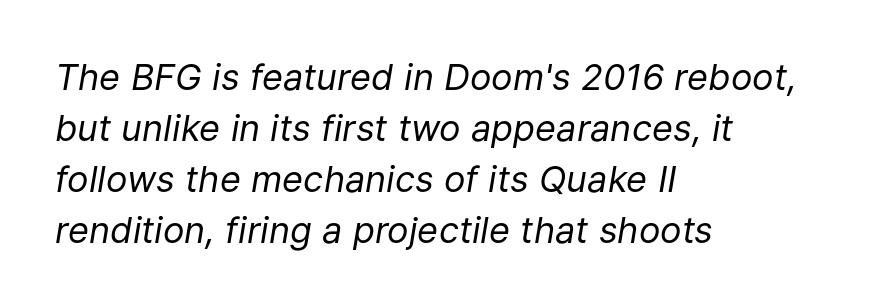
The image shows 36 px regular-weight type, italic (leaning right); set left-aligned, normal line spacing (1.42x), normal letter spacing, not underlined; low stroke contrast and a medium x-height.
